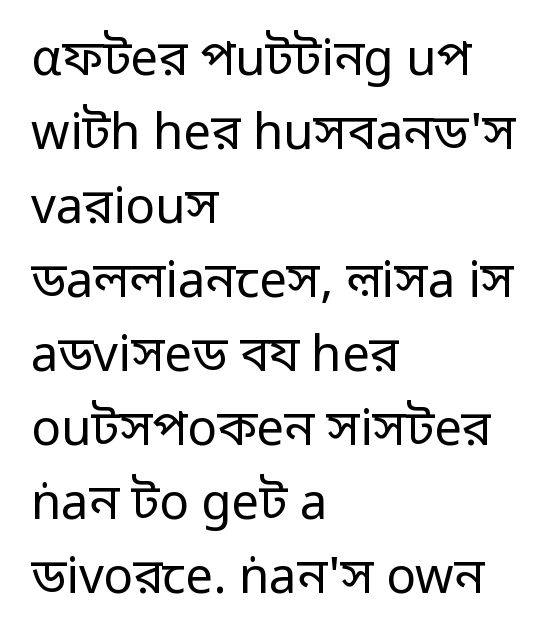
Q: Is the text bold? A: No.
Q: Is the text italic (slanted)? A: No, it is upright.
Q: Is the typeface a serif or a sans-serif typeface? A: Sans-serif.
Q: Is the text underlined? A: No.
Q: How is the paragraph aligned? A: Left-aligned.
Q: Is the spacing between letters normal or unusually wide? A: Normal.
Q: Is the spacing between lines tight, normal or loose? A: Normal.
Q: Width (condensed, normal, or wide)? A: Normal.
Q: Stroke contrast? A: Low.
Q: x-height? A: Medium.
Q: Monospaced? A: No.
